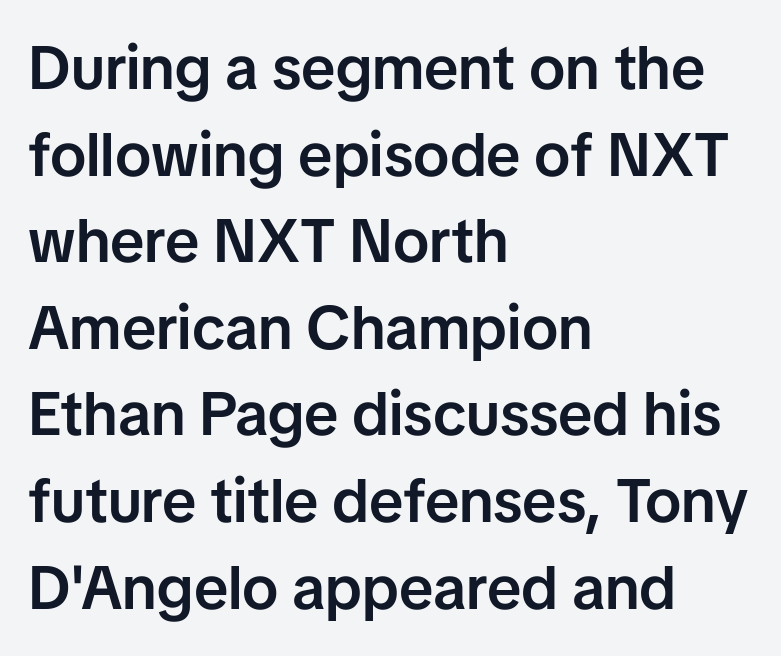
{"serif": "no", "italic": "no", "bold": "semi", "weight": "semibold", "width": "normal", "stroke_contrast": "low", "x_height": "medium", "monospaced": "no", "underline": "no", "align": "left", "line_spacing": "normal", "line_spacing_ratio": 1.42, "letter_spacing": "normal", "letter_spacing_em": 0.0, "glyph_px": 61}
